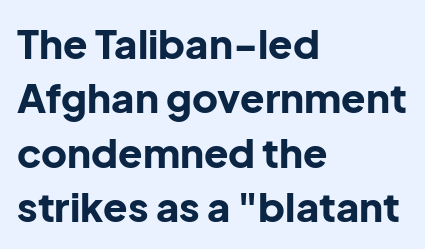
{"serif": "no", "italic": "no", "bold": "yes", "weight": "bold", "width": "normal", "stroke_contrast": "low", "x_height": "medium", "monospaced": "no", "underline": "no", "align": "left", "line_spacing": "normal", "line_spacing_ratio": 1.36, "letter_spacing": "normal", "letter_spacing_em": 0.0, "glyph_px": 40}
